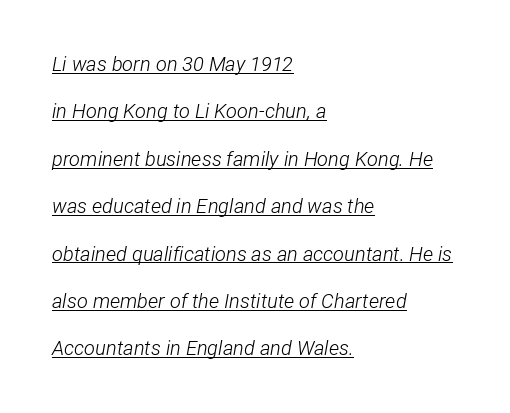
Unbolded letterforms with no extra heft. Is there much room between lines? Yes — plenty of vertical air separates them. The sample's only ornament is a line tracing under the words. Yep, that's italic — everything's leaning.
